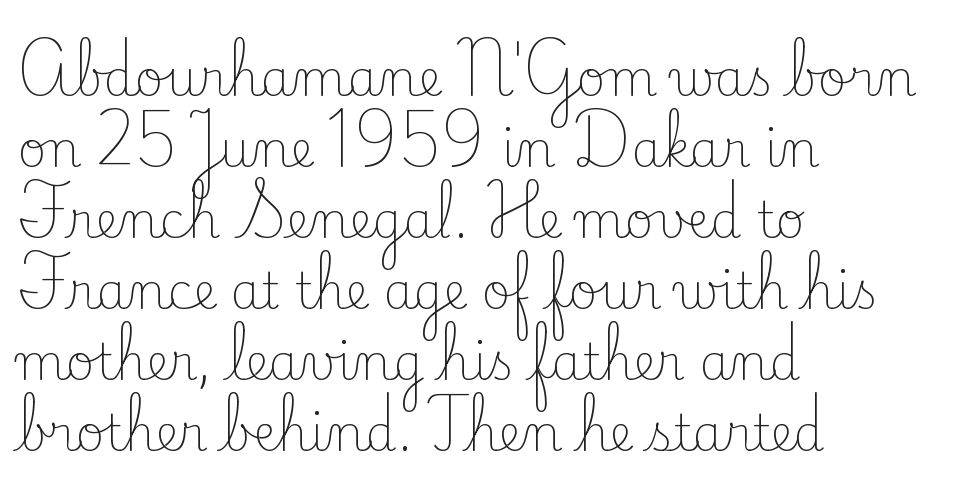
The image shows 49 px light serif type, upright; set left-aligned, normal line spacing (1.45x), normal letter spacing, not underlined; low stroke contrast and a small x-height.
